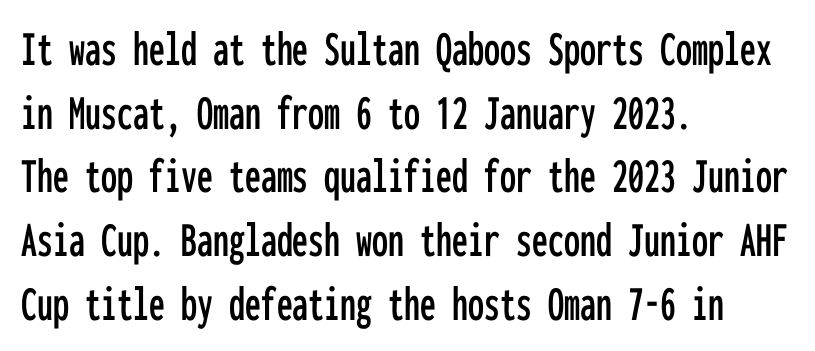
Every character here occupies the same horizontal width, giving the sample a typewriter-like rhythm. This sample keeps an unexceptional amount of space between lines. Check under the words: just untouched page. Typeset ragged right — the left edge is the straight one.
